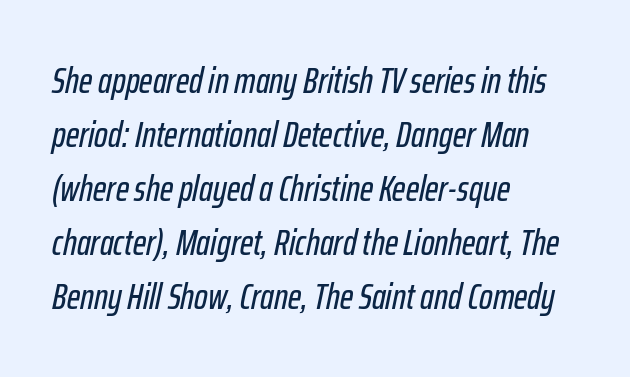
{"italic": "yes", "lean": "right", "slant_degrees": 12, "width": "condensed", "stroke_contrast": "low", "x_height": "medium", "monospaced": "no", "underline": "no", "align": "left", "line_spacing": "normal", "line_spacing_ratio": 1.5, "letter_spacing": "normal", "letter_spacing_em": 0.0, "glyph_px": 36}
